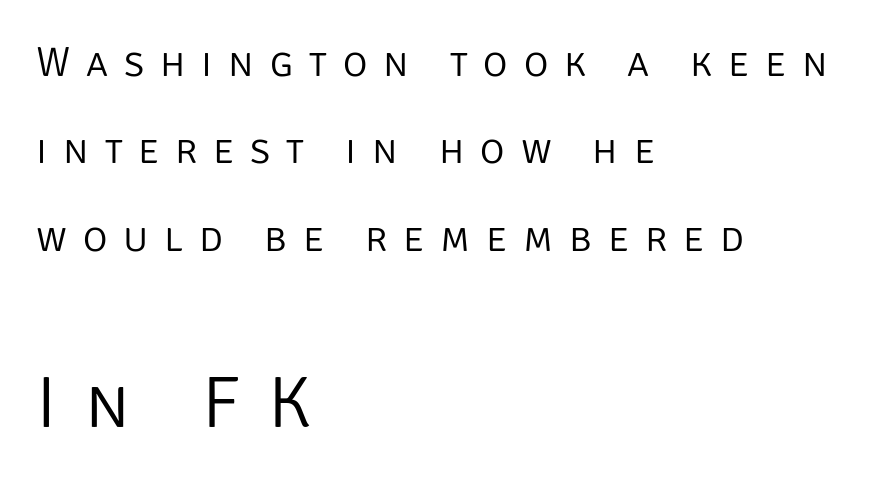
The image shows 74 px light sans-serif type, upright; set left-aligned, loose line spacing (2.08x), unusually wide letter spacing (+0.38 em), not underlined; the second (bottom) block is 1.76x larger; low stroke contrast and a large x-height.
